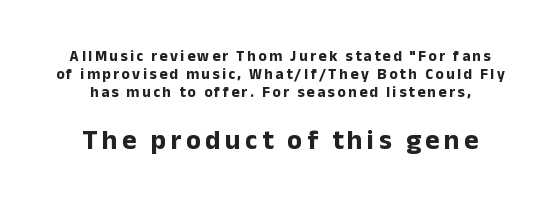
Q: Is the text bold? A: Yes.
Q: Is the text italic (slanted)? A: No, it is upright.
Q: Is the text underlined? A: No.
Q: How is the paragraph aligned? A: Centered.
Q: Which block of text is set in a larger size, the first (top) or the second (bottom)? A: The second (bottom) one.
